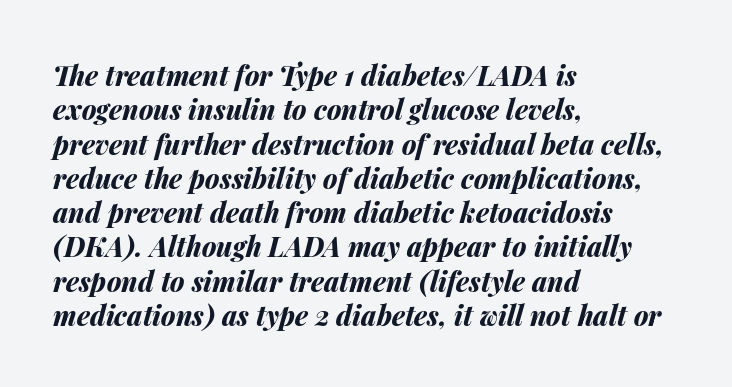
{"italic": "yes", "lean": "right", "slant_degrees": 14, "bold": "yes", "underline": "no", "align": "left", "line_spacing": "normal", "line_spacing_ratio": 1.27, "letter_spacing": "normal", "letter_spacing_em": 0.0, "glyph_px": 27}
